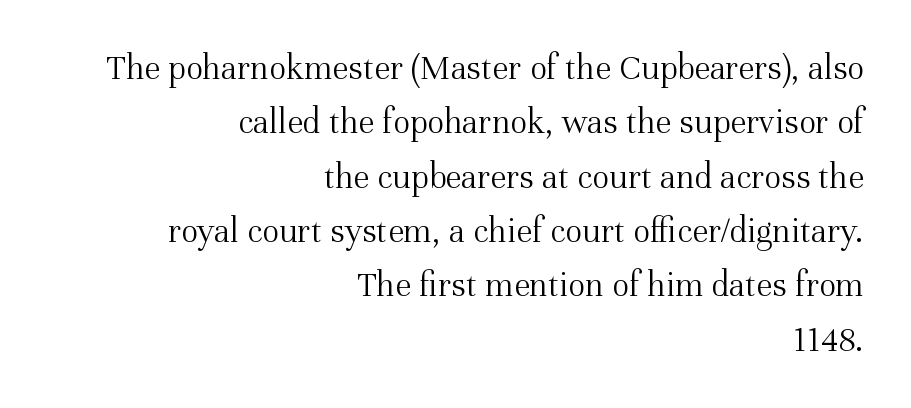
Think standard paragraph weight, or any step lighter than that. Do the characters align in a grid? No, the font is proportional. Compared with typical body copy, the letter spacing here is the same. Rule under the text: the space is simply empty. The rows are spaced the way most documents space them.
